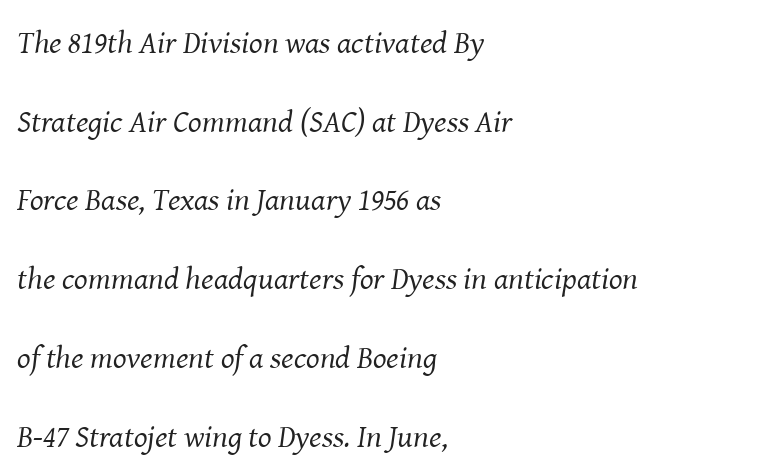
Q: Is the text bold? A: No.
Q: Is the text italic (slanted)? A: Yes, it leans right by about 8 degrees.
Q: Is the typeface a serif or a sans-serif typeface? A: Serif.
Q: Is the text underlined? A: No.
Q: How is the paragraph aligned? A: Left-aligned.
Q: Is the spacing between letters normal or unusually wide? A: Normal.
Q: Is the spacing between lines tight, normal or loose? A: Loose.
Q: Width (condensed, normal, or wide)? A: Normal.
Q: Stroke contrast? A: Medium.
Q: x-height? A: Medium.
Q: Monospaced? A: No.
